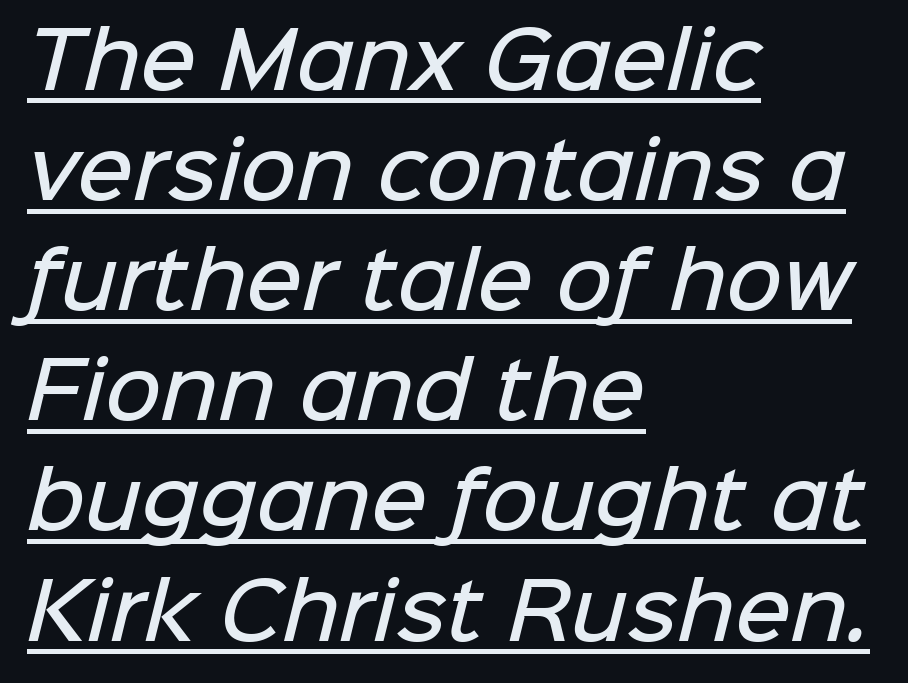
The ragged edge is on the right, which tells us the setting is flush left. In terms of letterform style, serifs are entirely absent. A typesetter would call this proportional, since set widths differ per character. Underlined type. Emphasis by weight is partial: semibold. Notice how descenders clear the ascenders below comfortably — that's standard leading.
